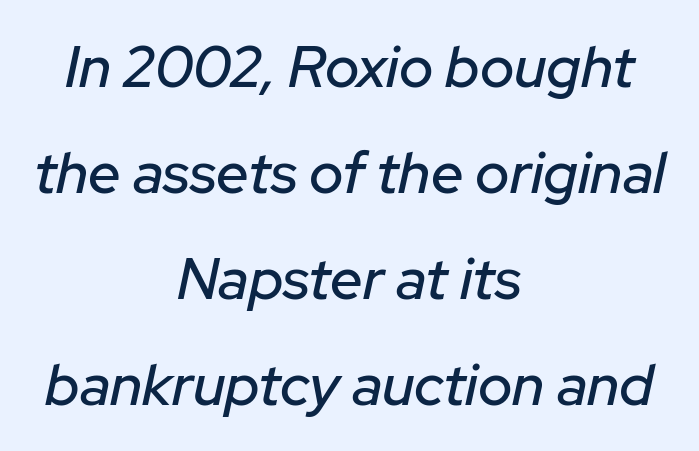
Q: Is the text italic (slanted)? A: Yes, it leans right by about 12 degrees.
Q: Is the text underlined? A: No.
Q: How is the paragraph aligned? A: Centered.
Q: Is the spacing between letters normal or unusually wide? A: Normal.
Q: Width (condensed, normal, or wide)? A: Normal.
Q: Stroke contrast? A: Low.
Q: x-height? A: Medium.
Q: Monospaced? A: No.
